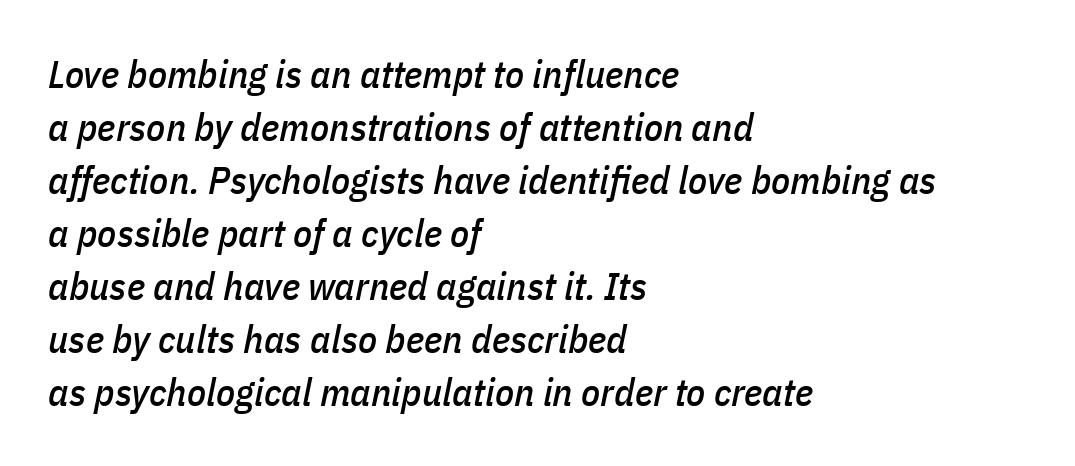
Q: Is the text italic (slanted)? A: Yes, it leans right by about 11 degrees.
Q: Is the text underlined? A: No.
Q: How is the paragraph aligned? A: Left-aligned.
Q: Is the spacing between letters normal or unusually wide? A: Normal.
Q: Is the spacing between lines tight, normal or loose? A: Normal.
Q: Width (condensed, normal, or wide)? A: Condensed.
Q: Stroke contrast? A: Low.
Q: x-height? A: Medium.
Q: Monospaced? A: No.
